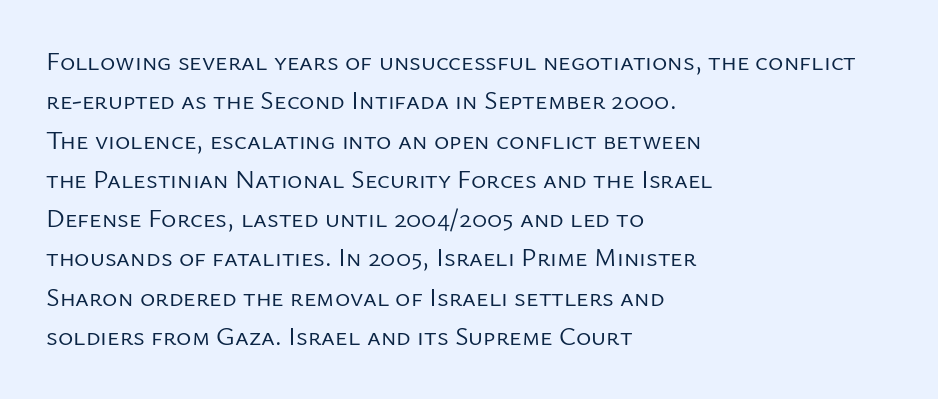
A typesetter would mark this as roman, not italic. Does the leading feel generous? No, just average. The typesetter chose a ragged-right arrangement here. The gaps between neighbouring characters are ordinary and unremarkable. Is this a heavy cut? Hardly; it is regular or lighter. The space directly below the letters is spotless.
